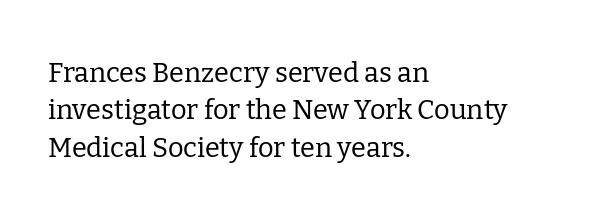
The image shows 27 px text type, upright; set left-aligned, normal line spacing (1.38x), normal letter spacing, not underlined.
